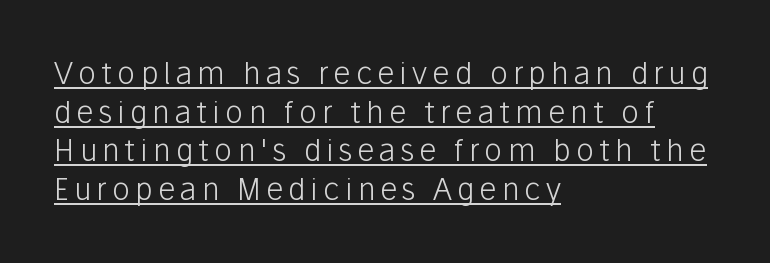
{"serif": "no", "italic": "no", "bold": "no", "weight": "light", "width": "normal", "stroke_contrast": "low", "x_height": "medium", "monospaced": "no", "underline": "yes", "align": "left", "line_spacing": "normal", "line_spacing_ratio": 1.29, "glyph_px": 30}
